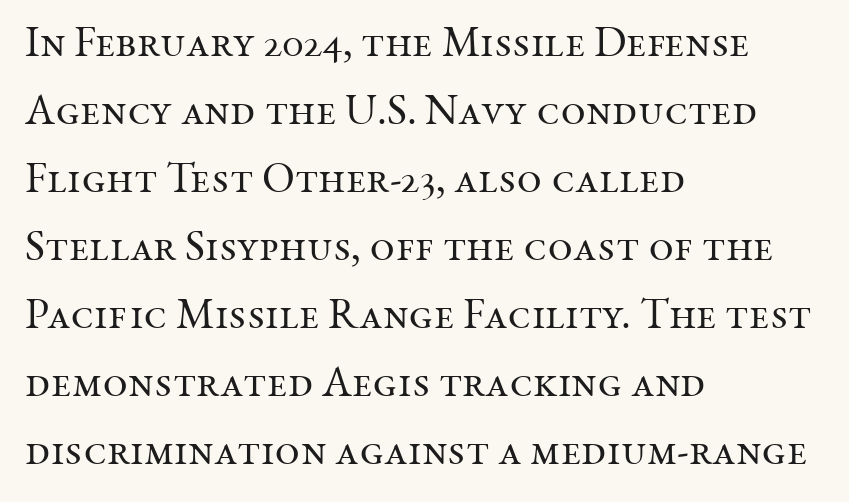
The image shows 43 px regular-weight serif type, upright; set left-aligned, normal line spacing (1.58x), normal letter spacing, not underlined; medium stroke contrast and a medium x-height.
